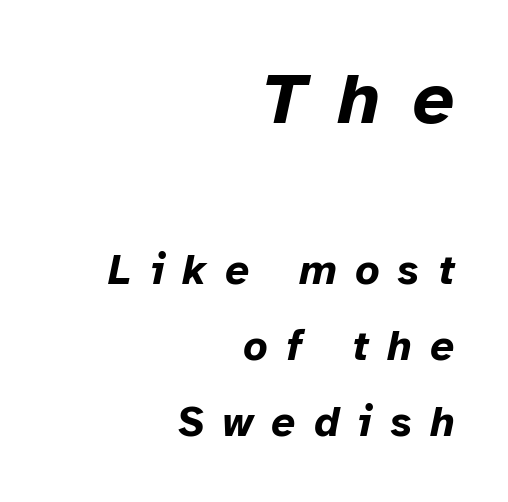
Q: Is the text bold? A: Yes.
Q: Is the text italic (slanted)? A: Yes, it leans right by about 12 degrees.
Q: Is the text underlined? A: No.
Q: How is the paragraph aligned? A: Right-aligned.
Q: Is the spacing between letters normal or unusually wide? A: Unusually wide.
Q: Which block of text is set in a larger size, the first (top) or the second (bottom)? A: The first (top) one.
Q: Width (condensed, normal, or wide)? A: Normal.
Q: Stroke contrast? A: Low.
Q: x-height? A: Medium.
Q: Monospaced? A: No.
